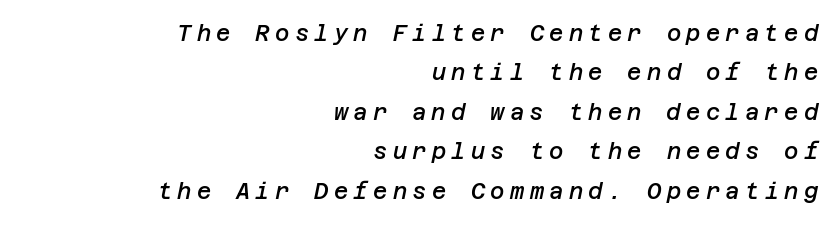
Tracking value appears strongly positive — letters spread wide. Lines of text with bare space underneath. This sample uses an oblique cut, with every glyph tilted off the vertical. Notice the strokes are somewhat thickened but not fully heavy: this is a semibold.
